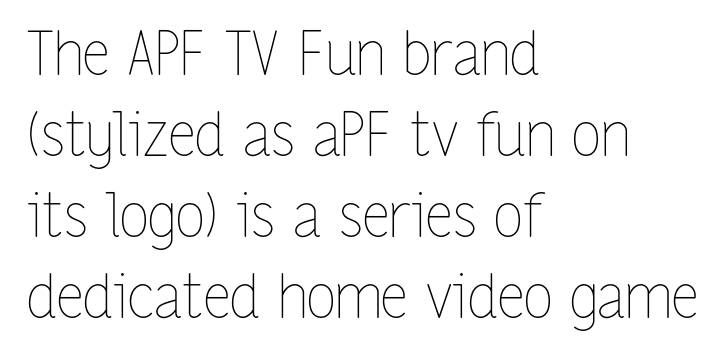
Underlining? Definitely not there. The letters look calm and open, with moderate or lighter stems. This is the regular roman posture of the typeface. The letters advance in unequal steps, a hallmark of proportional type.
